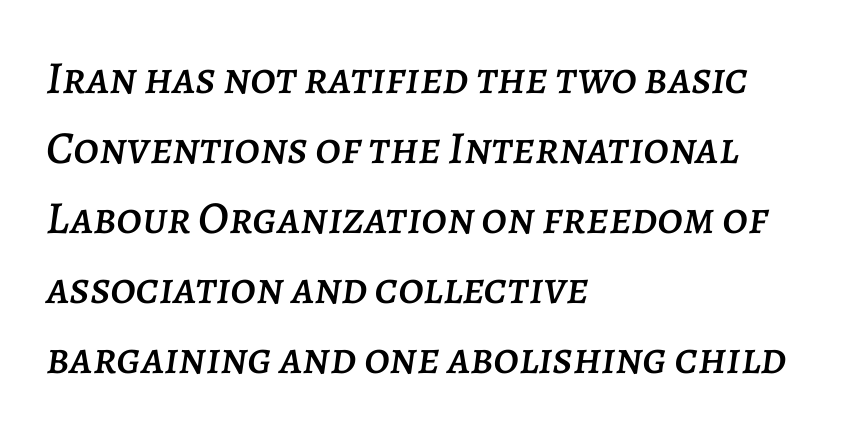
Q: Is the text italic (slanted)? A: Yes, it leans right by about 7 degrees.
Q: Is the text underlined? A: No.
Q: How is the paragraph aligned? A: Left-aligned.
Q: Is the spacing between letters normal or unusually wide? A: Normal.
Q: Is the spacing between lines tight, normal or loose? A: Normal.
Q: Width (condensed, normal, or wide)? A: Normal.
Q: Stroke contrast? A: Low.
Q: x-height? A: Large.
Q: Monospaced? A: No.
